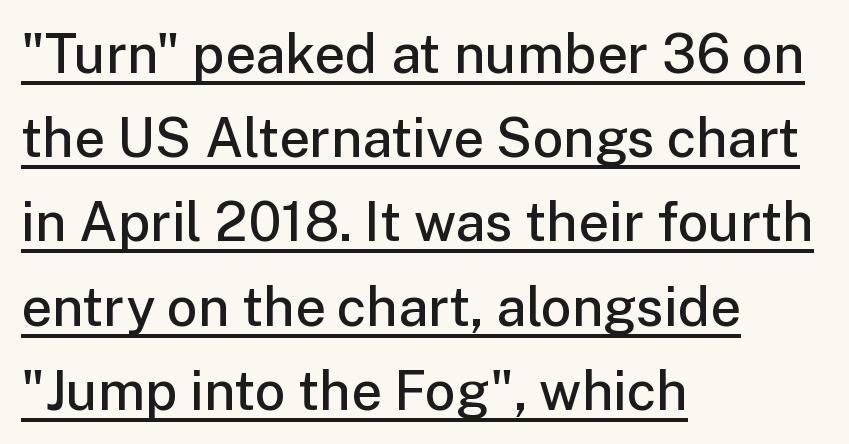
The image shows 54 px semibold sans-serif type, upright; set left-aligned, normal line spacing (1.56x), normal letter spacing, underlined; low stroke contrast and a medium x-height.
